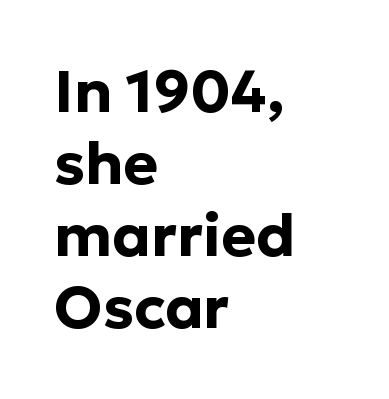
This rendering features lettering with no underline. Check where the strokes stop: nothing finishes them off — pure sans. Typesetter's note: full bold, strokes at maximum text heaviness. These lines are rendered in a variable-pitch font. Does extra space separate the letters? No, they use regular spacing.
